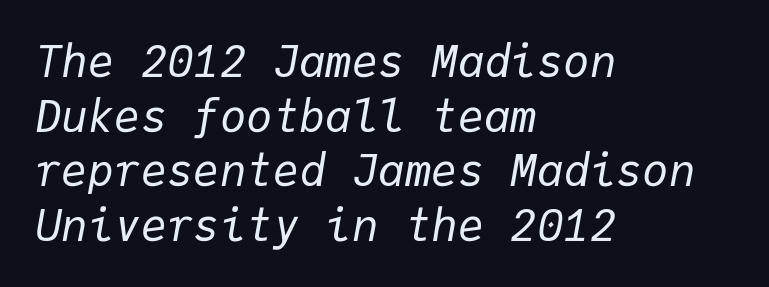
{"italic": "yes", "lean": "right", "slant_degrees": 9, "bold": "no", "weight": "regular", "width": "normal", "stroke_contrast": "low", "x_height": "medium", "monospaced": "yes", "underline": "no", "align": "left", "line_spacing_ratio": 1.24, "letter_spacing": "normal", "letter_spacing_em": 0.0, "glyph_px": 44}
